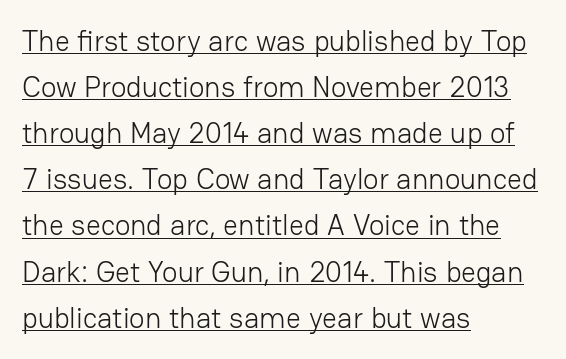
This sample carries an underscore along the baseline area. The gaps between neighbouring characters are ordinary and unremarkable. The face used here is proportionally spaced, like ordinary book or web type. The characters display no serif detailing; their extremities are plain. Vertical strokes here are truly vertical. Summary of weight: not heavy and not bold.
